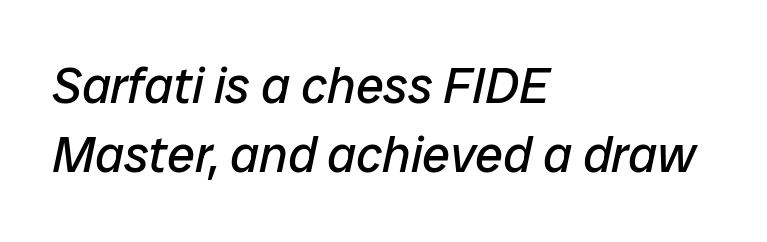
{"italic": "yes", "lean": "right", "slant_degrees": 12, "bold": "no", "weight": "regular", "width": "normal", "stroke_contrast": "low", "x_height": "medium", "monospaced": "no", "underline": "no", "align": "left", "line_spacing": "normal", "line_spacing_ratio": 1.39, "letter_spacing": "normal", "letter_spacing_em": 0.0, "glyph_px": 50}
